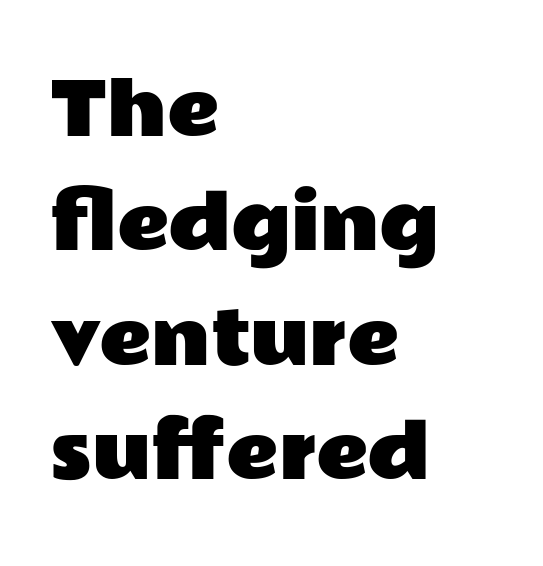
Q: Is the text italic (slanted)? A: No, it is upright.
Q: Is the typeface a serif or a sans-serif typeface? A: Sans-serif.
Q: Is the text underlined? A: No.
Q: How is the paragraph aligned? A: Left-aligned.
Q: Is the spacing between letters normal or unusually wide? A: Normal.
Q: Is the spacing between lines tight, normal or loose? A: Normal.
Q: Width (condensed, normal, or wide)? A: Wide.
Q: Stroke contrast? A: Low.
Q: x-height? A: Medium.
Q: Monospaced? A: No.
